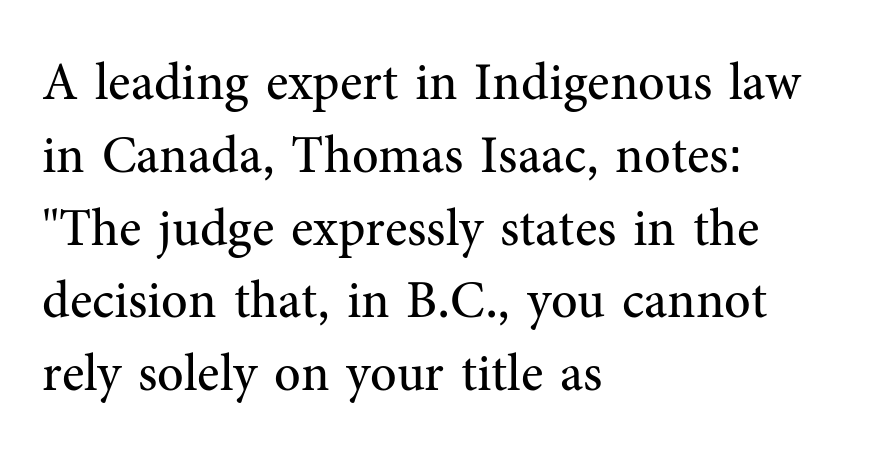
Q: Is the text bold? A: No.
Q: Is the text italic (slanted)? A: No, it is upright.
Q: Is the typeface a serif or a sans-serif typeface? A: Serif.
Q: Is the text underlined? A: No.
Q: How is the paragraph aligned? A: Left-aligned.
Q: Is the spacing between letters normal or unusually wide? A: Normal.
Q: Is the spacing between lines tight, normal or loose? A: Normal.
Q: Width (condensed, normal, or wide)? A: Normal.
Q: Stroke contrast? A: Medium.
Q: x-height? A: Medium.
Q: Monospaced? A: No.
